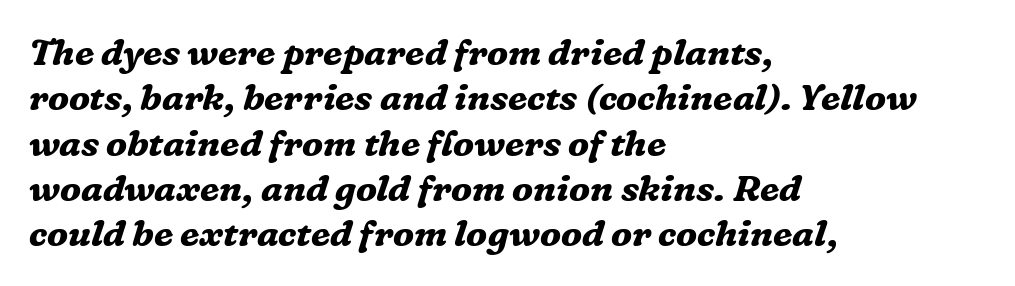
{"serif": "yes", "italic": "yes", "lean": "right", "slant_degrees": 16, "bold": "yes", "weight": "bold", "width": "normal", "stroke_contrast": "medium", "x_height": "medium", "monospaced": "no", "underline": "no", "align": "left", "line_spacing": "normal", "line_spacing_ratio": 1.26, "letter_spacing": "normal", "letter_spacing_em": 0.0, "glyph_px": 36}
